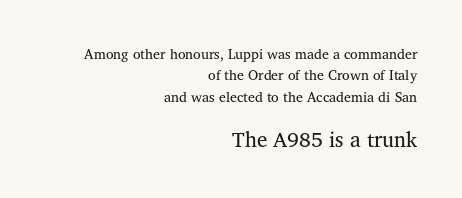
The image shows 21 px text type, upright; set right-aligned, normal line spacing (1.52x), normal letter spacing, not underlined; the second (bottom) block is 1.5x larger.
